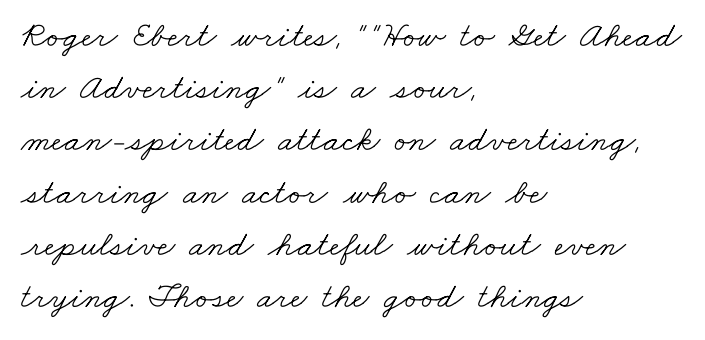
The image shows 36 px light, wide serif type; set left-aligned, normal line spacing (1.45x), normal letter spacing, not underlined; low stroke contrast and a small x-height.
